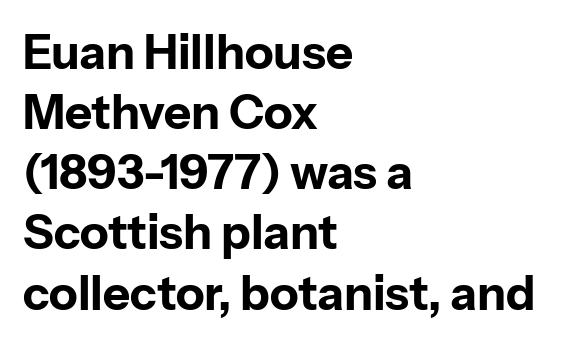
{"serif": "no", "italic": "no", "bold": "yes", "weight": "bold", "width": "normal", "stroke_contrast": "low", "x_height": "medium", "monospaced": "no", "underline": "no", "align": "left", "line_spacing": "normal", "line_spacing_ratio": 1.28, "letter_spacing": "normal", "letter_spacing_em": 0.0, "glyph_px": 47}
